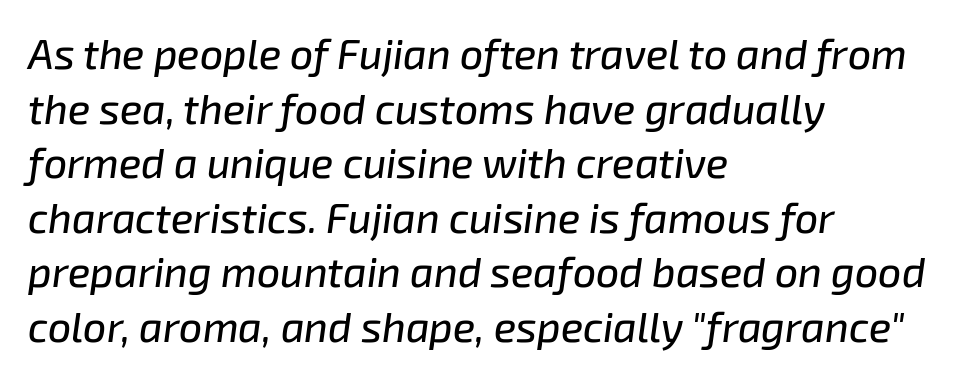
{"italic": "yes", "lean": "right", "slant_degrees": 8, "width": "normal", "stroke_contrast": "low", "x_height": "medium", "monospaced": "no", "underline": "no", "align": "left", "line_spacing": "normal", "line_spacing_ratio": 1.33, "letter_spacing": "normal", "letter_spacing_em": 0.0, "glyph_px": 41}
